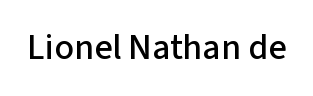
Q: Is the text italic (slanted)? A: No, it is upright.
Q: Is the typeface a serif or a sans-serif typeface? A: Sans-serif.
Q: Is the text underlined? A: No.
Q: Is the spacing between letters normal or unusually wide? A: Normal.
Q: Width (condensed, normal, or wide)? A: Normal.
Q: Stroke contrast? A: Low.
Q: x-height? A: Medium.
Q: Monospaced? A: No.
